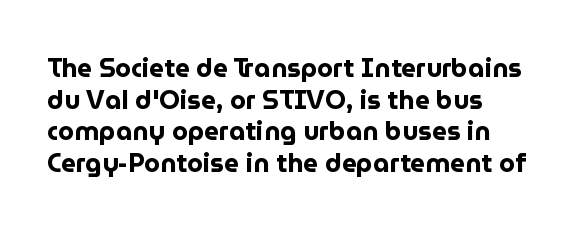
Q: Is the text bold? A: Yes.
Q: Is the text italic (slanted)? A: No, it is upright.
Q: Is the text underlined? A: No.
Q: Is the spacing between letters normal or unusually wide? A: Normal.
